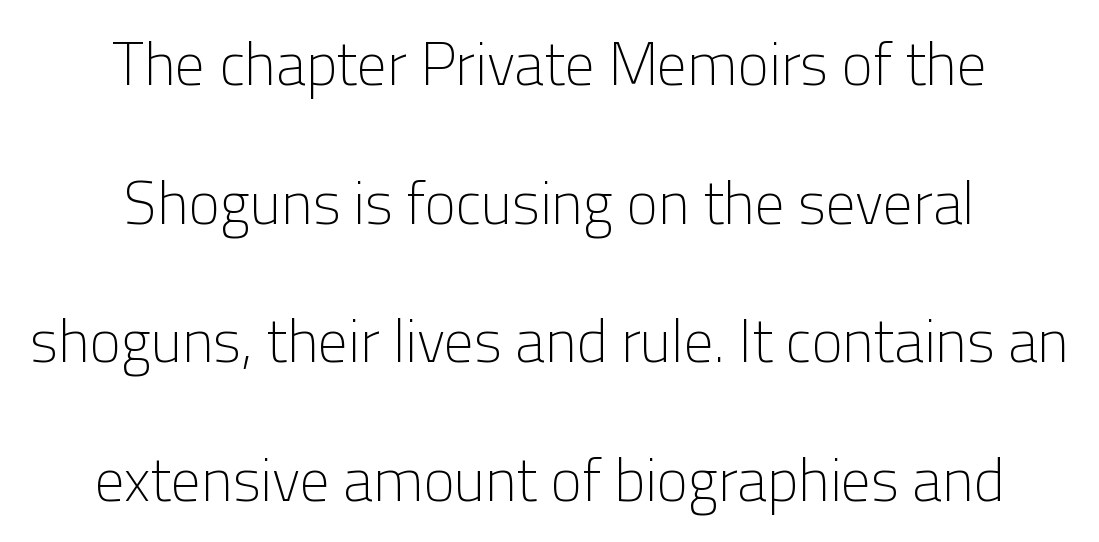
{"serif": "no", "italic": "no", "bold": "no", "weight": "light", "width": "normal", "stroke_contrast": "low", "x_height": "medium", "monospaced": "no", "underline": "no", "align": "center", "line_spacing": "loose", "line_spacing_ratio": 2.31, "letter_spacing": "normal", "letter_spacing_em": 0.0, "glyph_px": 60}
